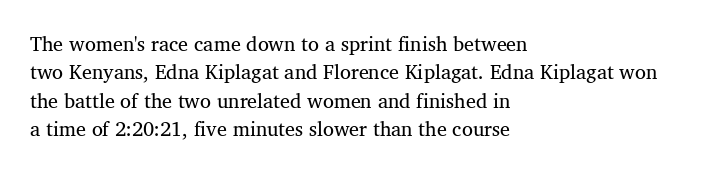
Short and long lines alike share a common starting point at left. Between one letter and the next there's only the usual sliver of space. Compared with typical paragraphs, the rows here are spaced about the same. Decoration check: the copy has no underline. No letter is thick-stroked: the sample isn't bold.
